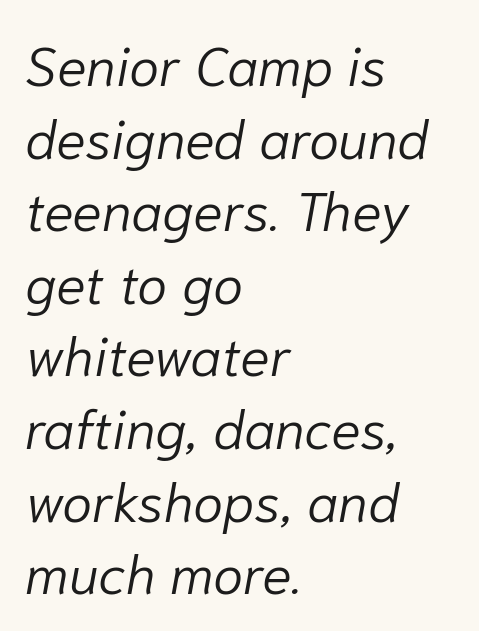
{"italic": "yes", "lean": "right", "slant_degrees": 10, "bold": "no", "weight": "light", "width": "normal", "stroke_contrast": "low", "x_height": "medium", "monospaced": "no", "underline": "no", "align": "left", "line_spacing": "normal", "line_spacing_ratio": 1.32, "letter_spacing": "normal", "letter_spacing_em": 0.0, "glyph_px": 55}
